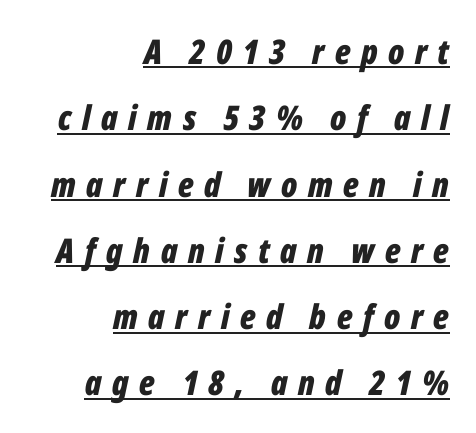
The image shows 34 px bold, condensed type, italic (leaning right); set right-aligned, loose line spacing (1.95x), unusually wide letter spacing (+0.31 em), underlined; low stroke contrast and a medium x-height.
